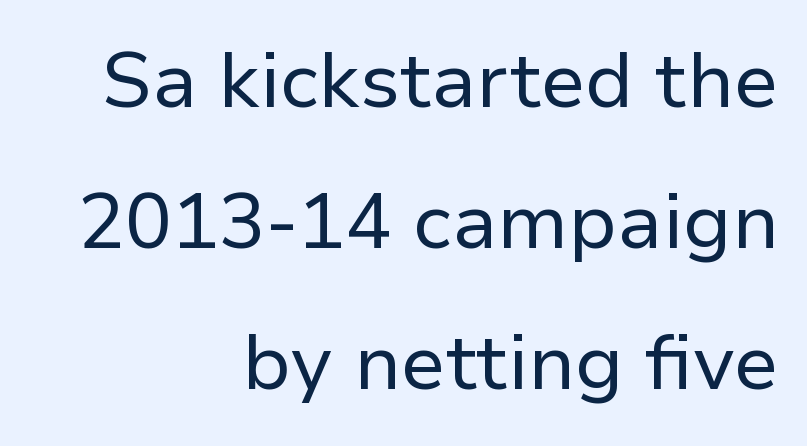
Q: Is the text bold? A: No.
Q: Is the text italic (slanted)? A: No, it is upright.
Q: Is the typeface a serif or a sans-serif typeface? A: Sans-serif.
Q: Is the text underlined? A: No.
Q: How is the paragraph aligned? A: Right-aligned.
Q: Is the spacing between letters normal or unusually wide? A: Normal.
Q: Width (condensed, normal, or wide)? A: Normal.
Q: Stroke contrast? A: Low.
Q: x-height? A: Medium.
Q: Monospaced? A: No.
